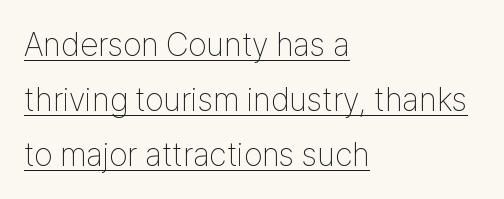
{"serif": "no", "italic": "no", "bold": "no", "weight": "thin", "width": "condensed", "stroke_contrast": "low", "x_height": "medium", "monospaced": "no", "underline": "yes", "align": "left", "line_spacing": "normal", "line_spacing_ratio": 1.67, "letter_spacing": "normal", "letter_spacing_em": 0.0, "glyph_px": 33}
